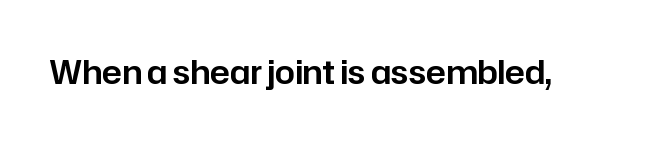
Q: Is the text italic (slanted)? A: No, it is upright.
Q: Is the typeface a serif or a sans-serif typeface? A: Sans-serif.
Q: Is the text underlined? A: No.
Q: Is the spacing between letters normal or unusually wide? A: Normal.
Q: Width (condensed, normal, or wide)? A: Normal.
Q: Stroke contrast? A: Low.
Q: x-height? A: Medium.
Q: Monospaced? A: No.
